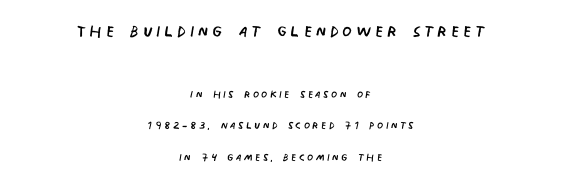
The image shows 22 px text type; set centered, loose line spacing (2.24x), not underlined; the first (top) block is 1.57x larger.
